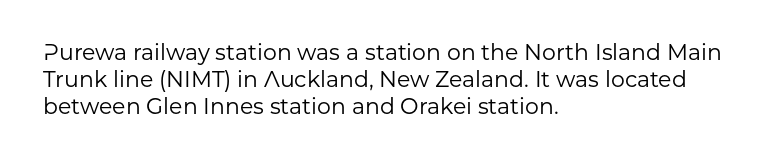
Honestly, the letter spacing is just normal — you wouldn't notice it. A student would call this left alignment; a typographer would say flush left, rag right. The font sits on the lighter half of the weight spectrum, regular included. Just letters on the line, the space beneath them empty.
